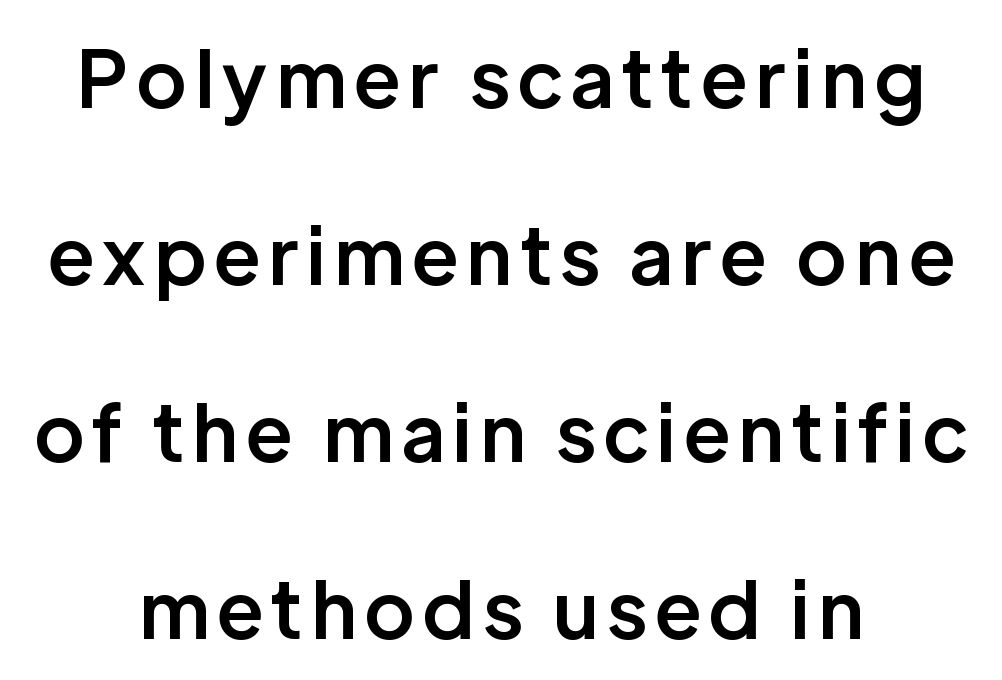
Serifs: no, the terminals of the letterforms are clean. Regarding leading, the lines here are spaced well apart. Nobody drew a line under any word here. These lines are centered, leaving both edges ragged. The face used here is proportionally spaced, like ordinary book or web type. Every stem runs plumb, perpendicular to the baseline.
